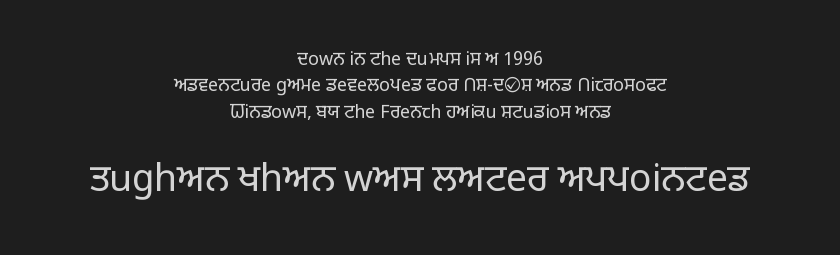
The image shows 37 px light sans-serif type, upright; set centered, normal line spacing (1.47x), normal letter spacing, not underlined; the second (bottom) block is 2.06x larger; low stroke contrast and a large x-height.
